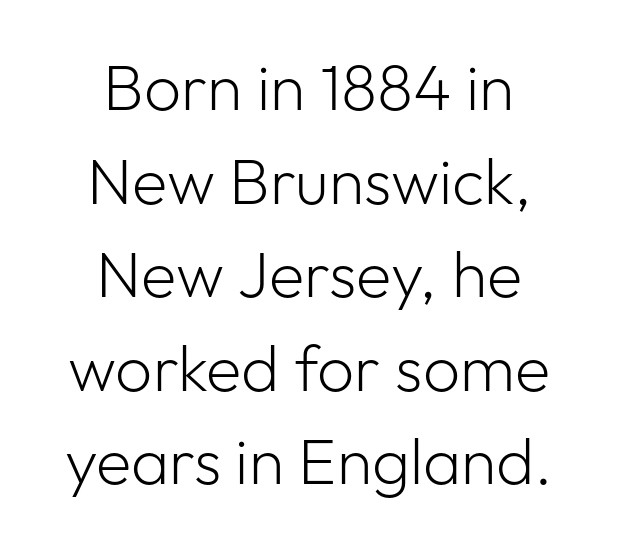
The image shows 65 px light sans-serif type, upright; set centered, normal line spacing (1.44x), normal letter spacing, not underlined; low stroke contrast and a medium x-height.
